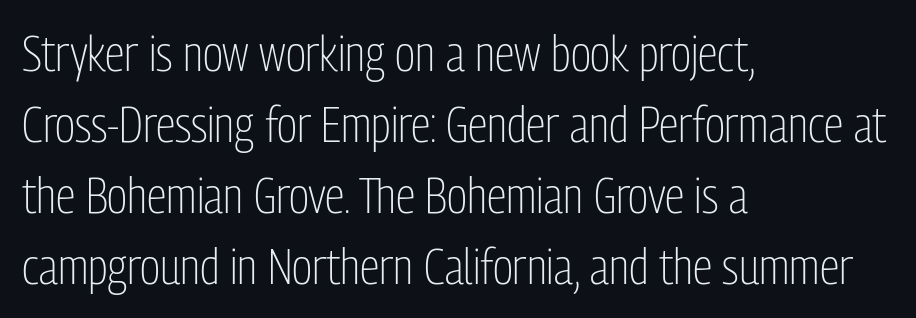
To sum up the face: it is a sans, with no serifs. Italic? Not at all — the glyphs are vertical. Summary of weight: not heavy and not bold. Honestly, the letter spacing is just normal — you wouldn't notice it. Quick note: underline off.
